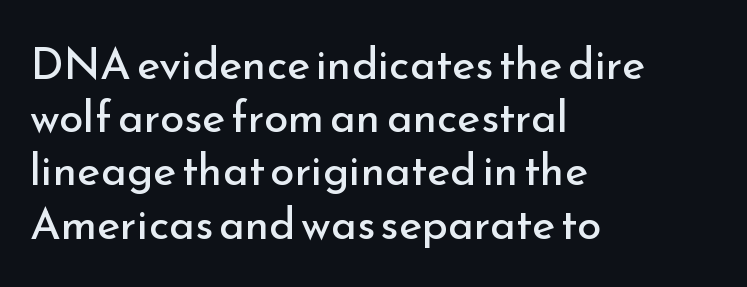
The image shows 44 px regular-weight sans-serif type, upright; set left-aligned, line spacing 1.21x, normal letter spacing, not underlined; low stroke contrast and a small x-height.
